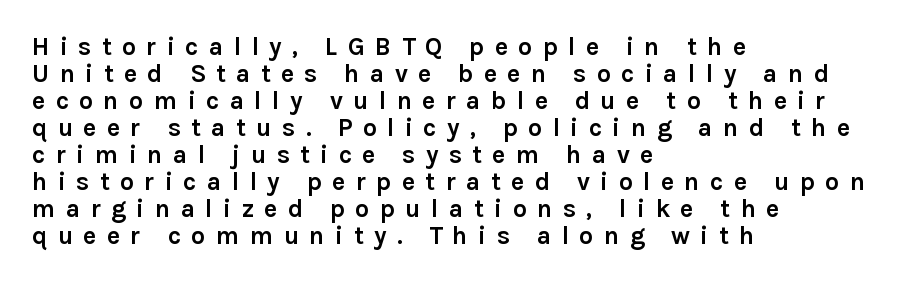
The image shows 25 px bold type, upright; set left-aligned, tight line spacing (1.08x), unusually wide letter spacing (+0.41 em), not underlined.
